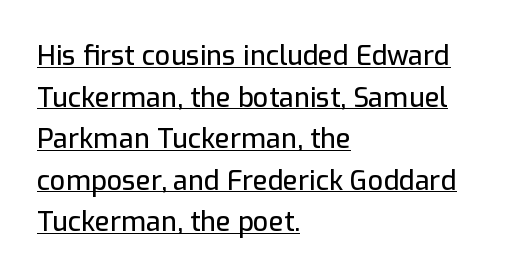
{"italic": "no", "underline": "yes", "align": "left", "line_spacing": "normal", "line_spacing_ratio": 1.54, "letter_spacing": "normal", "letter_spacing_em": 0.0, "glyph_px": 27}
